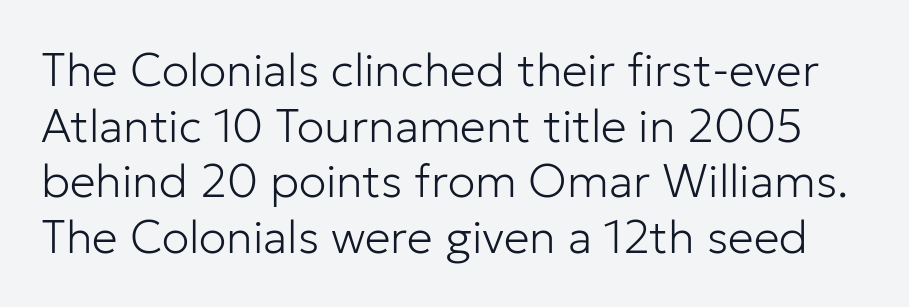
{"serif": "no", "italic": "no", "bold": "no", "weight": "light", "width": "normal", "stroke_contrast": "low", "x_height": "medium", "monospaced": "no", "underline": "no", "line_spacing_ratio": 1.21, "letter_spacing": "normal", "letter_spacing_em": 0.0, "glyph_px": 46}
